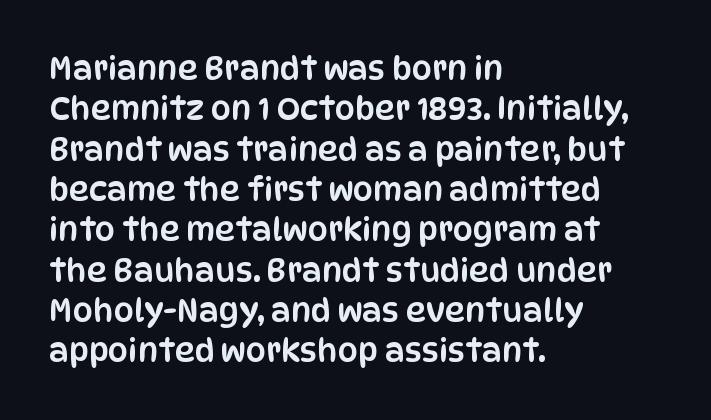
{"serif": "no", "italic": "no", "width": "condensed", "stroke_contrast": "low", "x_height": "large", "monospaced": "no", "underline": "no", "align": "left", "line_spacing": "normal", "line_spacing_ratio": 1.26, "letter_spacing": "normal", "letter_spacing_em": 0.0, "glyph_px": 32}
